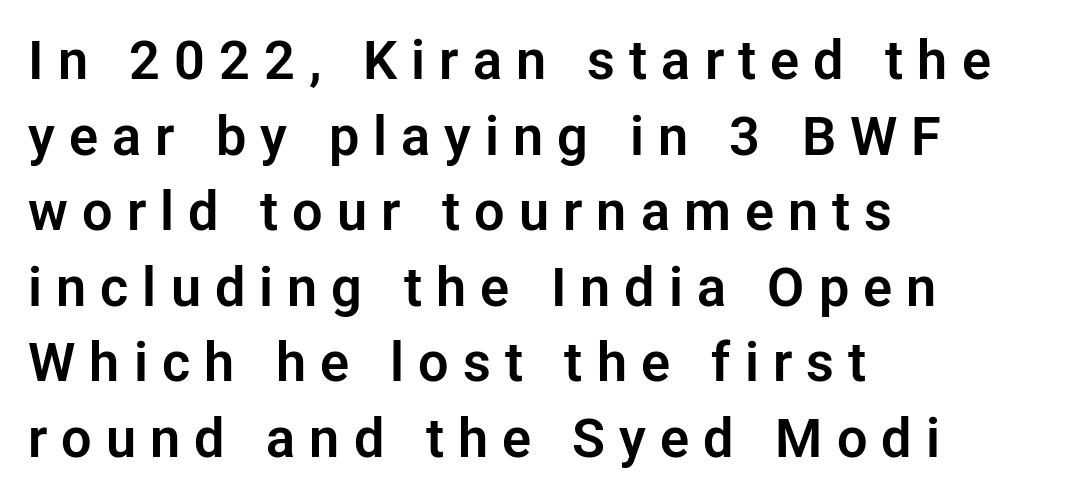
Upright lettering throughout. These lines are composed in type without serifs. Plain, unruled lines of type. Here the glyphs are tracked loosely, breaking word shapes into spaced letters.
